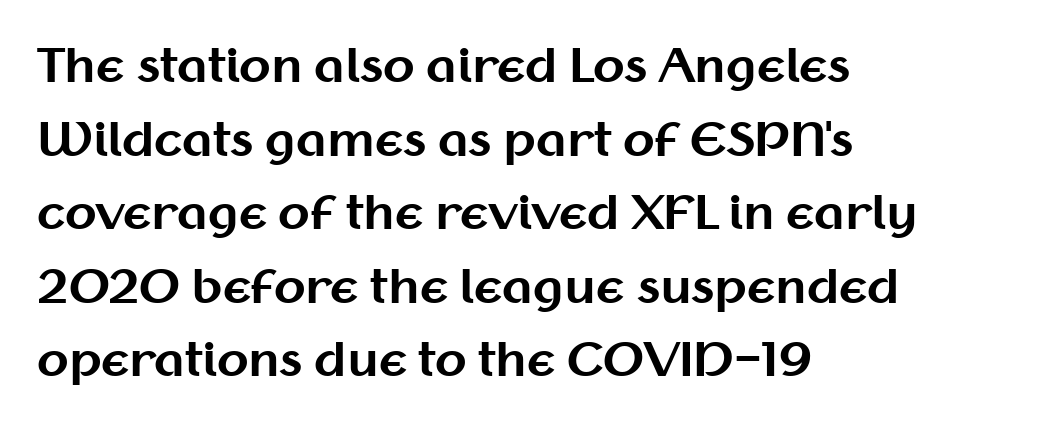
Q: Is the text bold? A: Yes.
Q: Is the text italic (slanted)? A: No, it is upright.
Q: Is the typeface a serif or a sans-serif typeface? A: Sans-serif.
Q: Is the text underlined? A: No.
Q: How is the paragraph aligned? A: Left-aligned.
Q: Is the spacing between letters normal or unusually wide? A: Normal.
Q: Is the spacing between lines tight, normal or loose? A: Normal.
Q: Width (condensed, normal, or wide)? A: Normal.
Q: Stroke contrast? A: Medium.
Q: x-height? A: Medium.
Q: Monospaced? A: No.
